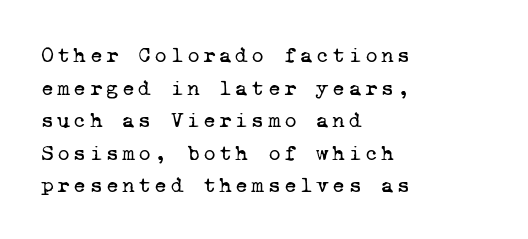
Is the block centered? No — it sits flush against the left margin. Weight class: somewhere from thin through regular. Check the space under the baseline: it is left empty. Interline gaps are of average width in this sample.
